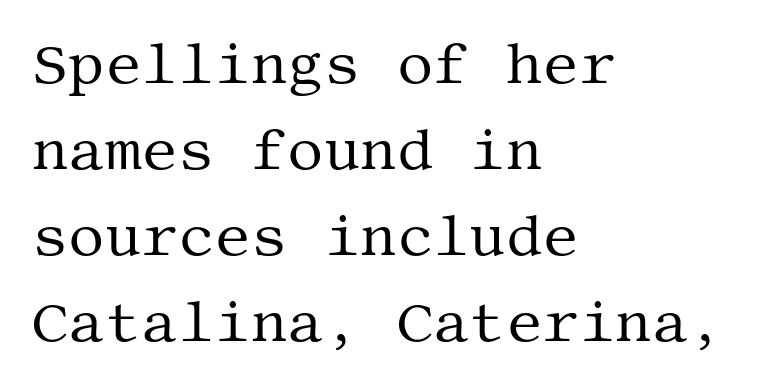
Q: Is the text bold? A: No.
Q: Is the text italic (slanted)? A: No, it is upright.
Q: Is the typeface a serif or a sans-serif typeface? A: Serif.
Q: Is the text underlined? A: No.
Q: How is the paragraph aligned? A: Left-aligned.
Q: Is the spacing between letters normal or unusually wide? A: Normal.
Q: Is the spacing between lines tight, normal or loose? A: Normal.
Q: Width (condensed, normal, or wide)? A: Normal.
Q: Stroke contrast? A: Medium.
Q: x-height? A: Large.
